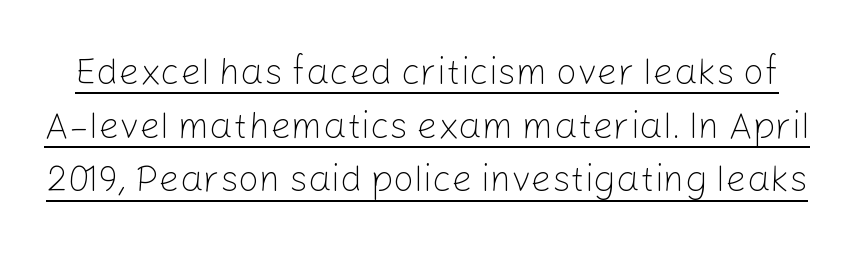
Q: Is the text bold? A: No.
Q: Is the text italic (slanted)? A: No, it is upright.
Q: Is the typeface a serif or a sans-serif typeface? A: Sans-serif.
Q: Is the text underlined? A: Yes.
Q: Is the spacing between letters normal or unusually wide? A: Normal.
Q: Is the spacing between lines tight, normal or loose? A: Normal.
Q: Width (condensed, normal, or wide)? A: Normal.
Q: Stroke contrast? A: Low.
Q: x-height? A: Medium.
Q: Monospaced? A: No.
